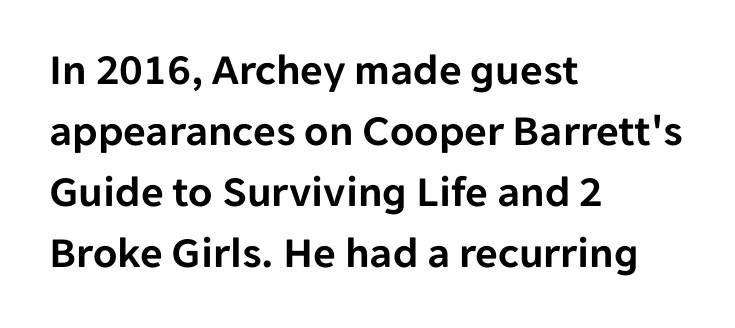
Q: Is the text italic (slanted)? A: No, it is upright.
Q: Is the typeface a serif or a sans-serif typeface? A: Sans-serif.
Q: Is the text underlined? A: No.
Q: How is the paragraph aligned? A: Left-aligned.
Q: Is the spacing between letters normal or unusually wide? A: Normal.
Q: Is the spacing between lines tight, normal or loose? A: Normal.
Q: Width (condensed, normal, or wide)? A: Normal.
Q: Stroke contrast? A: Low.
Q: x-height? A: Medium.
Q: Monospaced? A: No.
